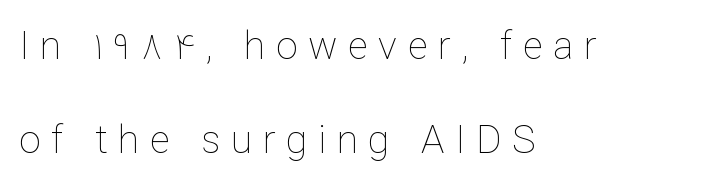
Alignment: flush left. Character widths vary here, with narrow letters taking less room than wide ones. Characters remain perfectly vertical along every line. The space directly below the letters is spotless.
